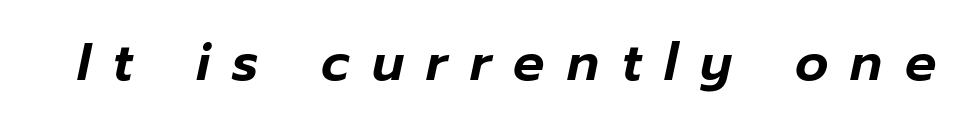
The baseline area is clear. You could not count columns in this text — the font is proportionally spaced. Tall strokes in this sample are angled rather than plumb. The horizontal fit of the characters is loose and conspicuously gappy.
